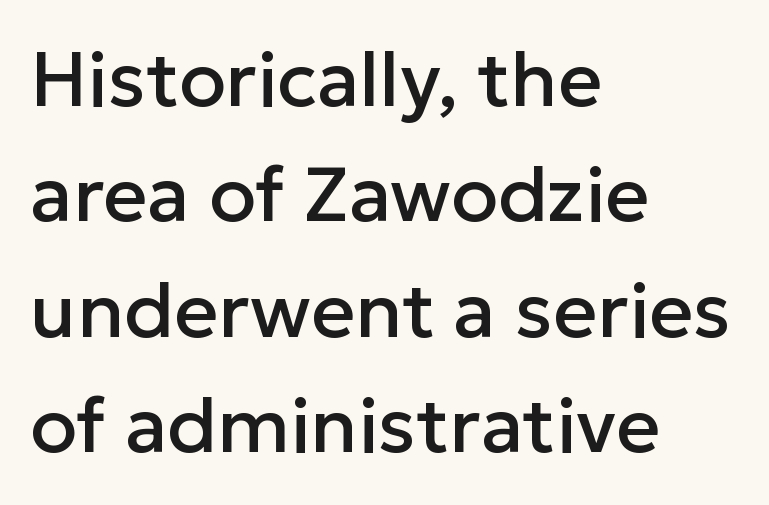
Q: Is the text italic (slanted)? A: No, it is upright.
Q: Is the typeface a serif or a sans-serif typeface? A: Sans-serif.
Q: Is the text underlined? A: No.
Q: How is the paragraph aligned? A: Left-aligned.
Q: Is the spacing between letters normal or unusually wide? A: Normal.
Q: Is the spacing between lines tight, normal or loose? A: Normal.
Q: Width (condensed, normal, or wide)? A: Normal.
Q: Stroke contrast? A: Low.
Q: x-height? A: Medium.
Q: Monospaced? A: No.
